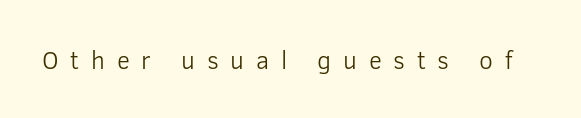
Q: Is the text bold? A: No.
Q: Is the text italic (slanted)? A: No, it is upright.
Q: Is the text underlined? A: No.
Q: Is the spacing between letters normal or unusually wide? A: Unusually wide.
